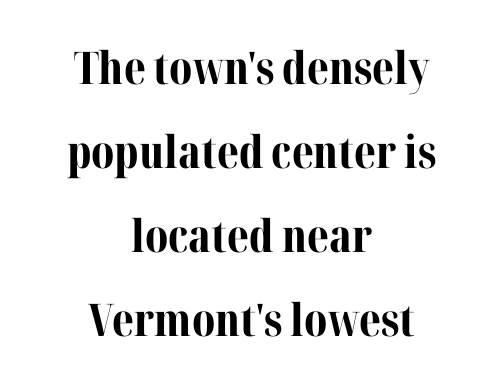
The image shows 45 px bold serif type, upright; set centered, line spacing 1.87x, normal letter spacing, not underlined; medium stroke contrast and a medium x-height.
